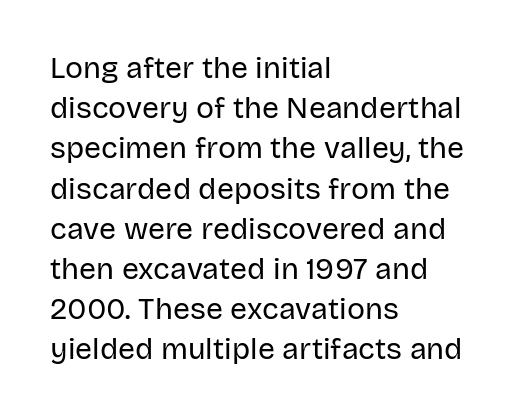
Italic: no, the glyphs are upright roman. The type family on display is of the sans-serif kind. In terms of leading, this rendering sits right in the middle. Is this a fixed-width face? No — the glyphs have proportional, varying widths.
